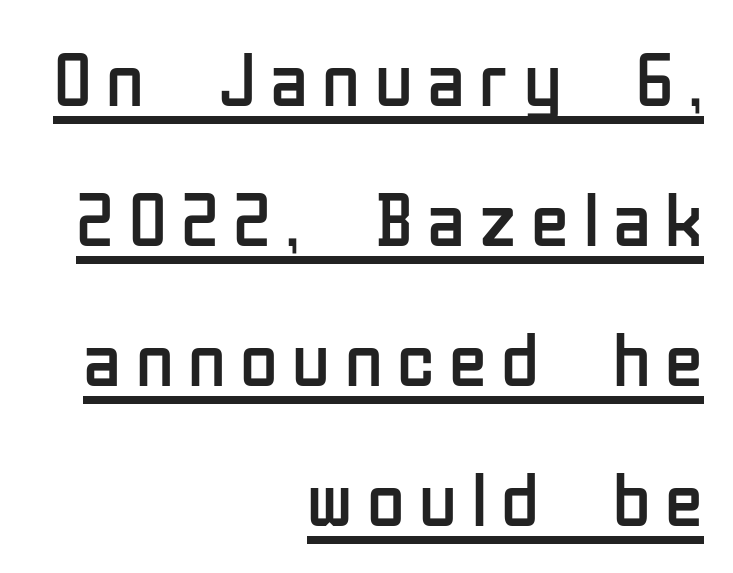
Beneath each row of characters lies a ruled line. Here the designer chose a conventional face with non-uniform glyph widths. Counters stay open thanks to moderate or lighter strokes. Stroke terminals: plain, sans-serif. Ordinary non-slanted type is in use. Compared with a flush-left layout, this one pins lines to the opposite, right side.
